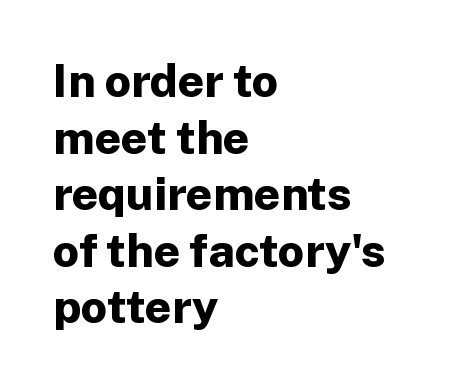
Are there feet on the stems? There aren't — it's a sans. Heft: maximum for text — a bold. The gap between lines stays unmarked. Every character sits straight up, as roman type does. Left-aligned paragraph, ragged on the right.
